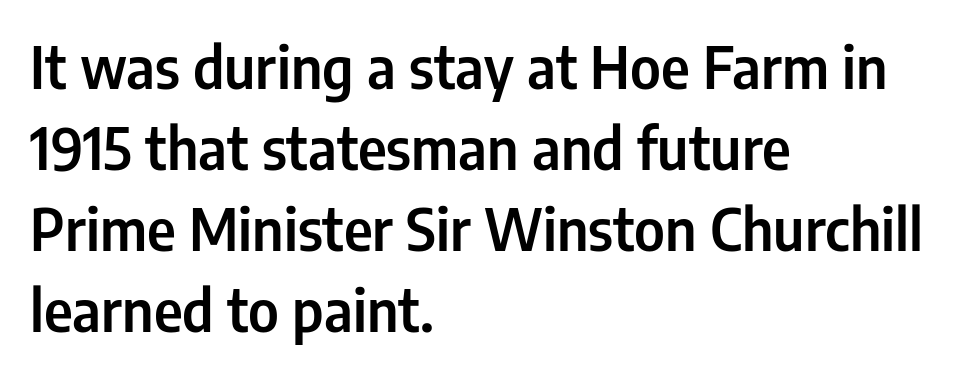
Standard letterfit; no display-style spreading of the glyphs. Every character sits straight up, as roman type does. Successive baselines arrive at the customary interval. Layout note: lines flush left.
